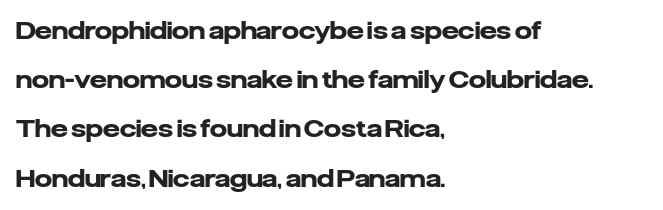
Ordinary non-slanted type is in use. Just letters on the line, the space beneath them empty. Airy leading. In CSS terms this would be text-align: left.
